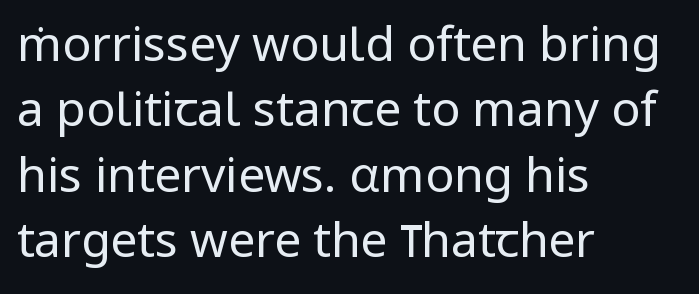
The image shows 48 px regular-weight sans-serif type, upright; set left-aligned, normal line spacing (1.36x), normal letter spacing, not underlined; low stroke contrast and a medium x-height.
